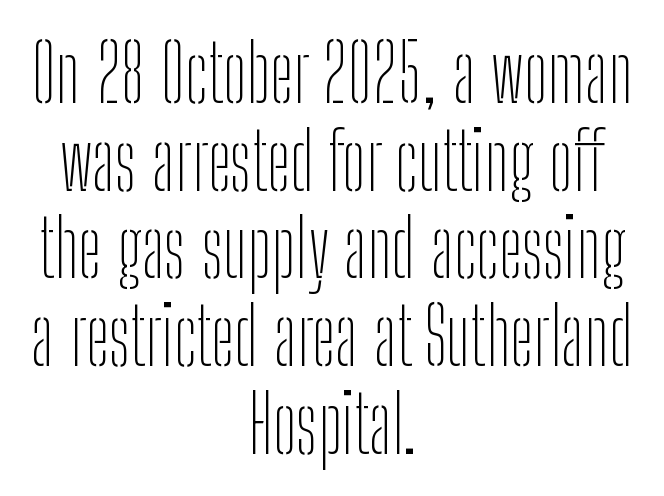
The image shows 79 px thin, condensed sans-serif type, upright; set centered, tight line spacing (1.11x), normal letter spacing, not underlined; low stroke contrast and a medium x-height.
